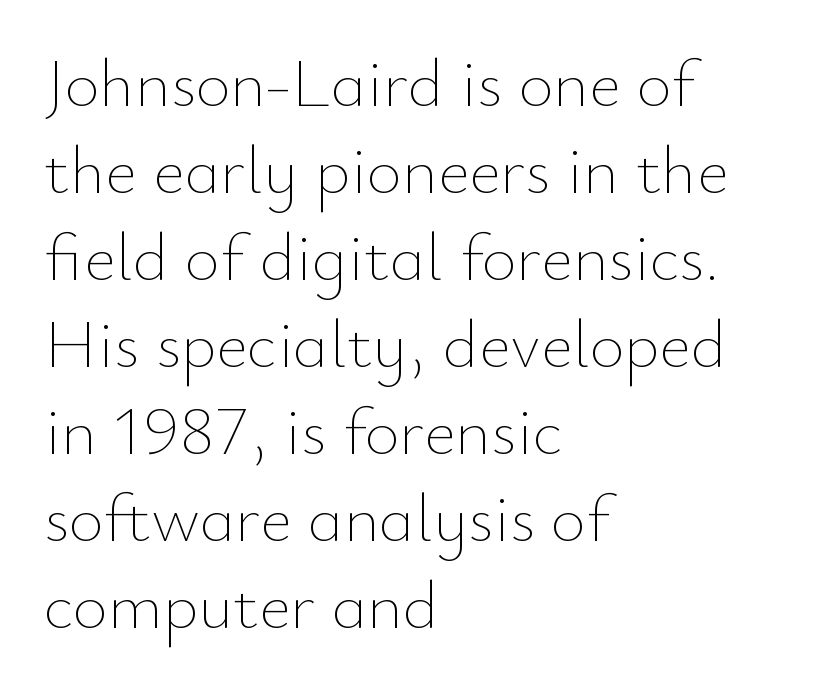
The cut favours lightness, reaching ordinary text weight at its darkest. Typeset ragged right — the left edge is the straight one. Note the varied advance widths — an 'i' is clearly narrower than an 'm'. Underline: absent. The passage shown stacks its lines at a standard gap.
